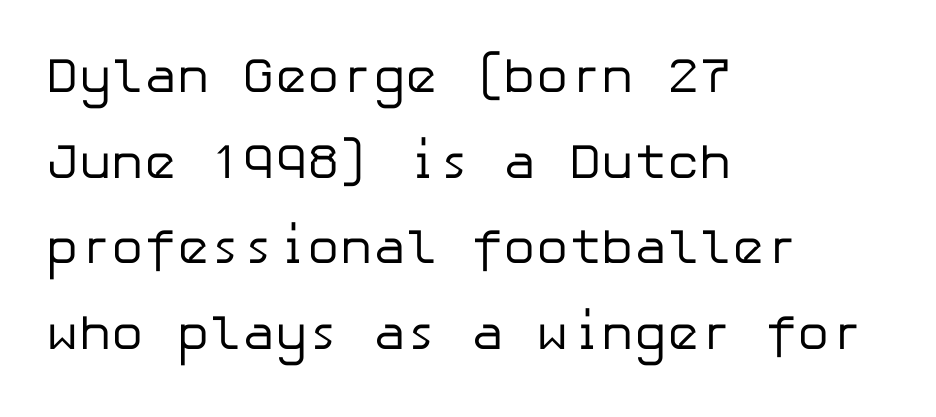
{"serif": "no", "italic": "no", "bold": "no", "weight": "regular", "width": "normal", "stroke_contrast": "low", "x_height": "medium", "underline": "no", "align": "left", "line_spacing_ratio": 1.75, "letter_spacing": "normal", "letter_spacing_em": 0.0, "glyph_px": 49}
